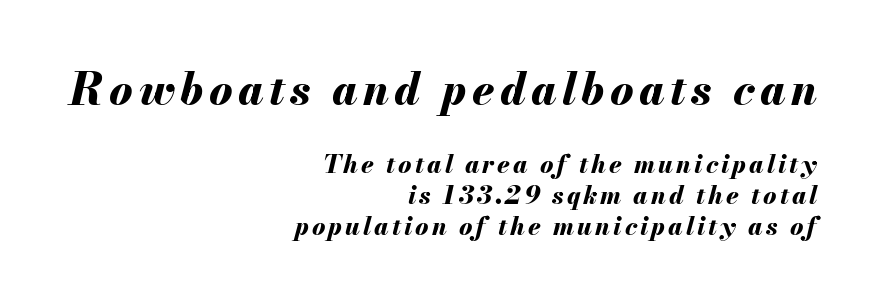
The face used here is proportionally spaced, like ordinary book or web type. Each glyph is drawn with heavy, bold strokes. Unmarked baselines from the first word to the last. Line endings align vertically; line beginnings do not.
